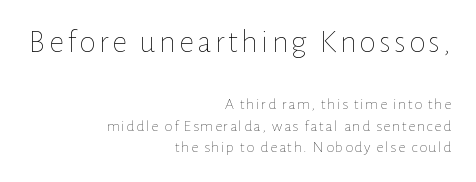
The image shows 33 px thin type, upright; set right-aligned, normal line spacing (1.35x), not underlined; the first (top) block is 2.06x larger; low stroke contrast and a medium x-height.
